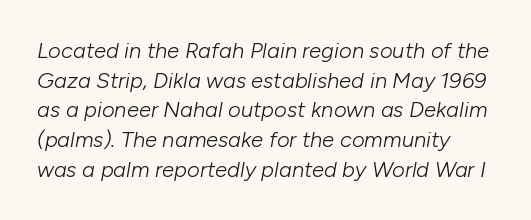
{"italic": "yes", "lean": "right", "slant_degrees": 10, "bold": "no", "underline": "no", "line_spacing": "normal", "line_spacing_ratio": 1.35, "letter_spacing": "normal", "letter_spacing_em": 0.0, "glyph_px": 22}
